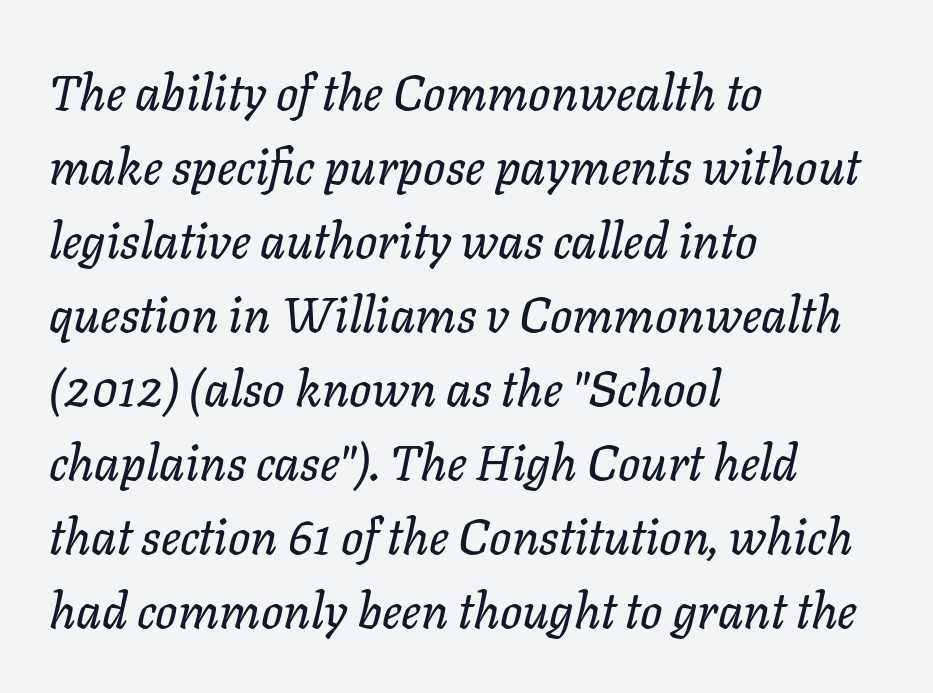
The image shows 49 px text type, italic (leaning right); set left-aligned, normal line spacing (1.51x), normal letter spacing, not underlined; low stroke contrast and a medium x-height.
